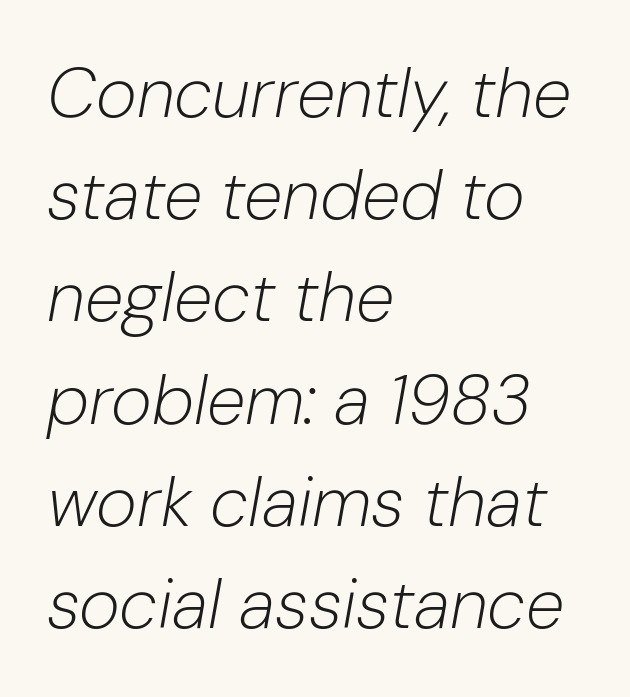
The image shows 70 px light type, italic (leaning right); set left-aligned, normal line spacing (1.46x), normal letter spacing, not underlined; low stroke contrast and a medium x-height.
